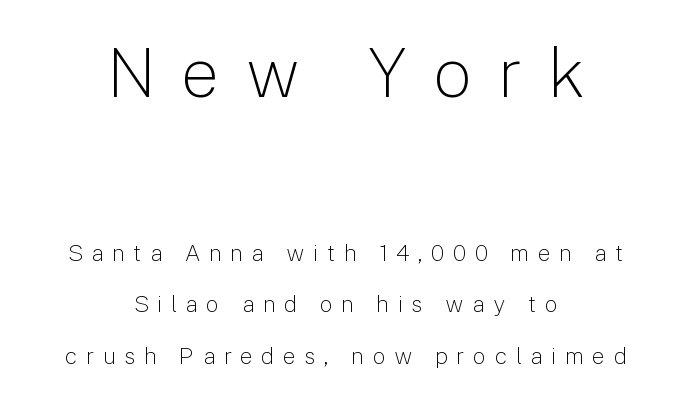
{"serif": "no", "italic": "no", "bold": "no", "weight": "light", "width": "normal", "stroke_contrast": "low", "x_height": "medium", "monospaced": "no", "underline": "no", "align": "center", "line_spacing": "loose", "line_spacing_ratio": 2.24, "letter_spacing": "wide", "letter_spacing_em": 0.36, "larger_block": "first", "size_ratio": 3.0, "glyph_px": 69}
